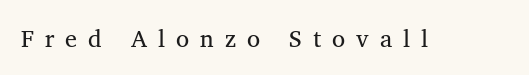
Q: Is the text italic (slanted)? A: No, it is upright.
Q: Is the text underlined? A: No.
Q: Is the spacing between letters normal or unusually wide? A: Unusually wide.
